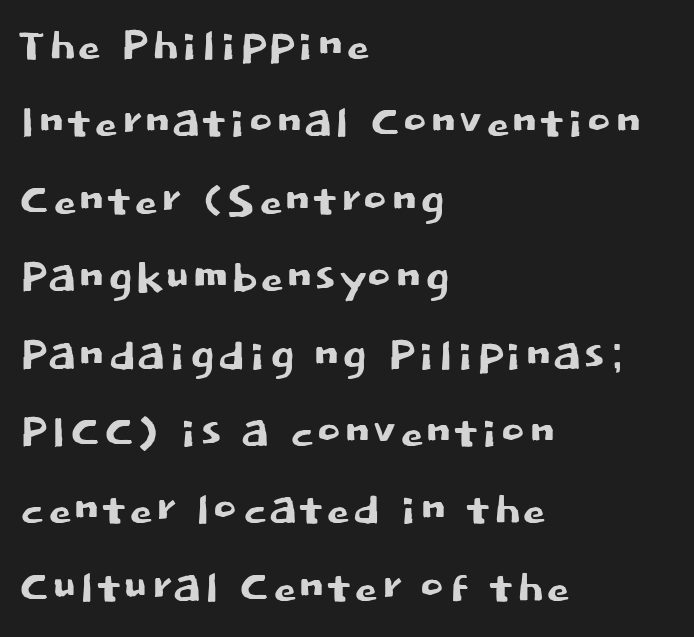
The image shows 60 px sans-serif type, upright; set left-aligned, normal line spacing (1.29x), normal letter spacing, not underlined; low stroke contrast and a large x-height.
